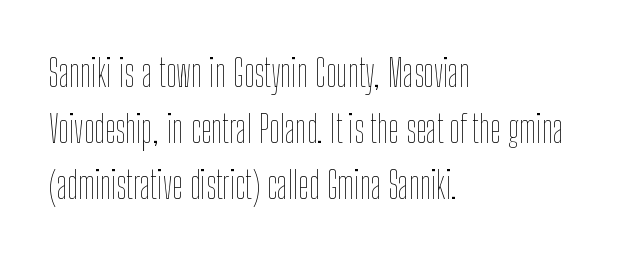
The image shows 38 px thin, condensed type, upright; set left-aligned, normal line spacing (1.47x), normal letter spacing, not underlined; low stroke contrast and a medium x-height.
